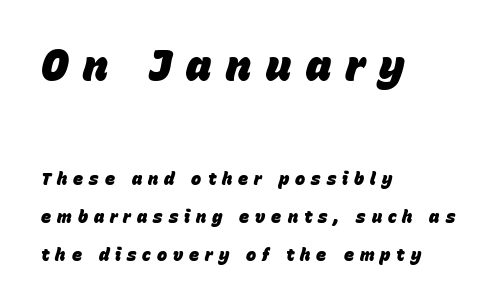
{"italic": "yes", "lean": "right", "slant_degrees": 15, "bold": "yes", "weight": "heavy", "width": "normal", "stroke_contrast": "low", "x_height": "large", "monospaced": "no", "underline": "no", "align": "left", "line_spacing": "loose", "line_spacing_ratio": 2.23, "letter_spacing": "wide", "letter_spacing_em": 0.35, "larger_block": "first", "size_ratio": 2.47, "glyph_px": 42}
